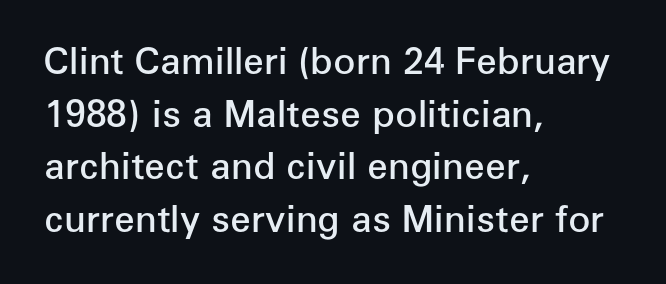
The image shows 37 px semibold sans-serif type, upright; set left-aligned, normal line spacing (1.42x), normal letter spacing, not underlined; low stroke contrast and a medium x-height.
